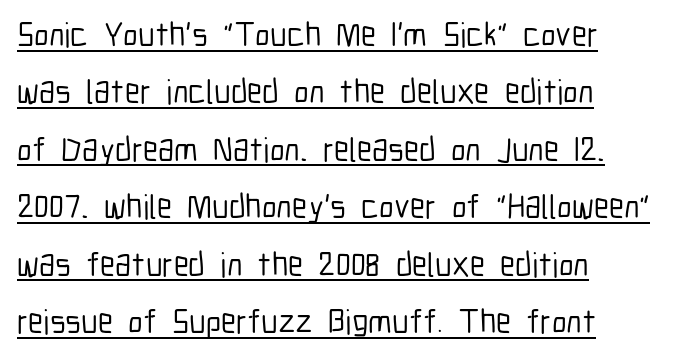
Q: Is the text italic (slanted)? A: No, it is upright.
Q: Is the typeface a serif or a sans-serif typeface? A: Sans-serif.
Q: Is the text underlined? A: Yes.
Q: How is the paragraph aligned? A: Left-aligned.
Q: Is the spacing between letters normal or unusually wide? A: Normal.
Q: Is the spacing between lines tight, normal or loose? A: Normal.
Q: Width (condensed, normal, or wide)? A: Condensed.
Q: Stroke contrast? A: Low.
Q: x-height? A: Medium.
Q: Monospaced? A: No.
